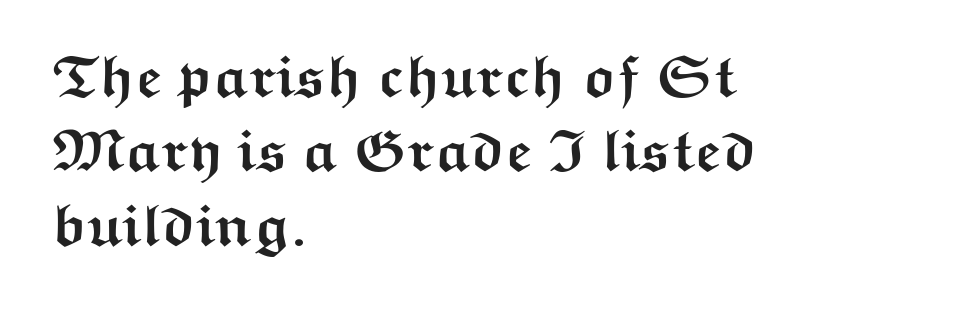
Q: Is the text bold? A: Yes.
Q: Is the text italic (slanted)? A: No, it is upright.
Q: Is the typeface a serif or a sans-serif typeface? A: Sans-serif.
Q: Is the text underlined? A: No.
Q: How is the paragraph aligned? A: Left-aligned.
Q: Is the spacing between letters normal or unusually wide? A: Normal.
Q: Is the spacing between lines tight, normal or loose? A: Normal.
Q: Width (condensed, normal, or wide)? A: Wide.
Q: Stroke contrast? A: Medium.
Q: x-height? A: Medium.
Q: Monospaced? A: No.
